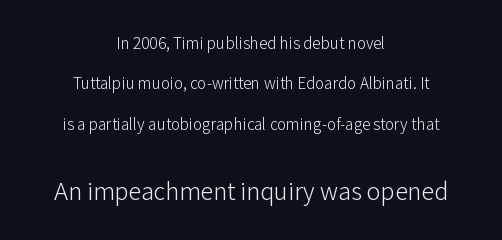
Q: Is the text bold? A: No.
Q: Is the text italic (slanted)? A: No, it is upright.
Q: Is the text underlined? A: No.
Q: How is the paragraph aligned? A: Centered.
Q: Is the spacing between letters normal or unusually wide? A: Normal.
Q: Is the spacing between lines tight, normal or loose? A: Loose.
Q: Which block of text is set in a larger size, the first (top) or the second (bottom)? A: The second (bottom) one.
